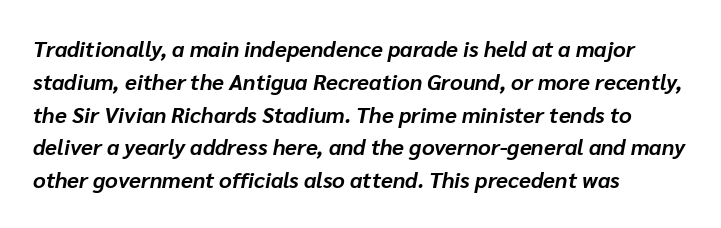
{"italic": "yes", "lean": "right", "slant_degrees": 10, "bold": "yes", "underline": "no", "align": "left", "line_spacing": "normal", "line_spacing_ratio": 1.49, "letter_spacing": "normal", "letter_spacing_em": 0.0, "glyph_px": 22}
